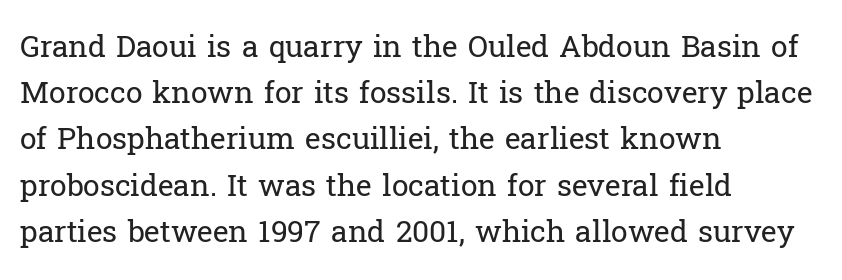
{"serif": "yes", "italic": "no", "bold": "no", "weight": "regular", "width": "normal", "stroke_contrast": "low", "x_height": "medium", "monospaced": "no", "underline": "no", "align": "left", "line_spacing": "normal", "line_spacing_ratio": 1.54, "letter_spacing": "normal", "letter_spacing_em": 0.0, "glyph_px": 30}
